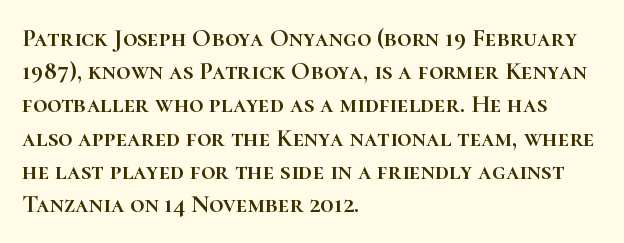
{"italic": "no", "underline": "no", "align": "left", "line_spacing": "normal", "line_spacing_ratio": 1.33, "letter_spacing": "normal", "letter_spacing_em": 0.0, "glyph_px": 25}
